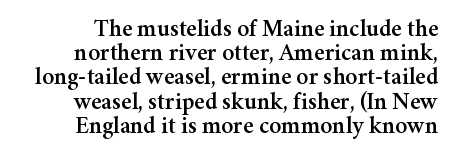
The rendering keeps characters at their native spacing. These lines huddle together more closely than default settings would place them. Underlining? Definitely not there. A roman cut, with each character standing at attention.
